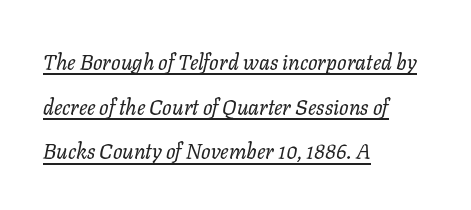
The image shows 21 px text type, italic (leaning right); set left-aligned, loose line spacing (2.13x), normal letter spacing, underlined.
